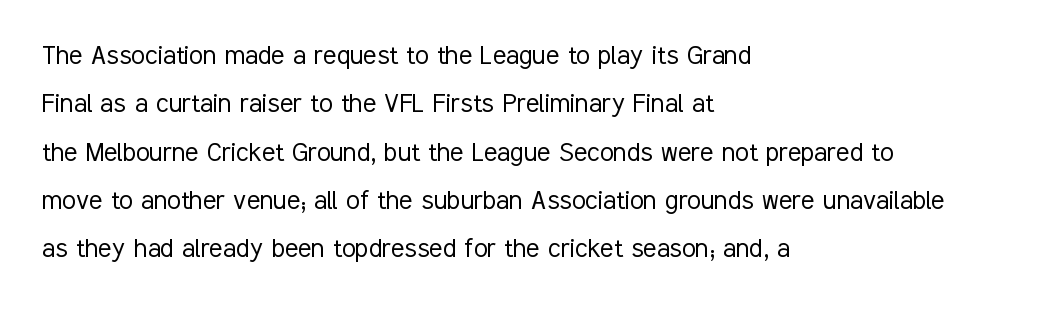
{"serif": "no", "italic": "no", "bold": "no", "weight": "light", "width": "condensed", "stroke_contrast": "low", "x_height": "medium", "monospaced": "no", "underline": "no", "align": "left", "line_spacing": "normal", "line_spacing_ratio": 1.56, "letter_spacing": "normal", "letter_spacing_em": 0.0, "glyph_px": 31}
